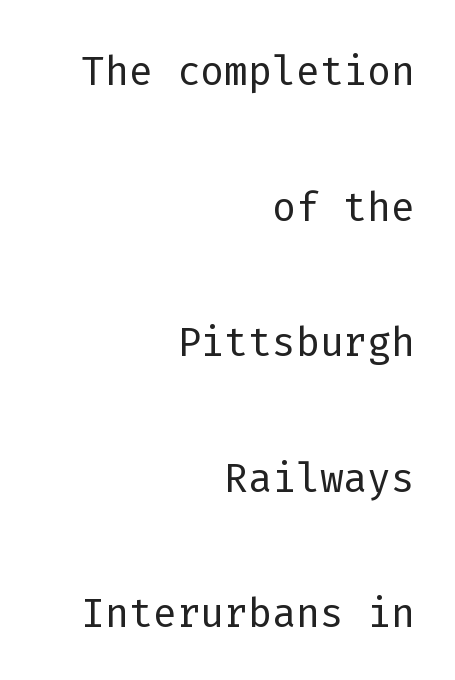
The image shows 56 px light sans-serif type, upright, monospaced; set right-aligned, loose line spacing (2.42x), normal letter spacing, not underlined; low stroke contrast and a medium x-height.
